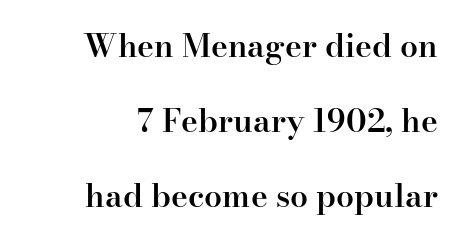
The passage shown is typed in a proportional face where columns would drift. Notice how the passage keeps a crisp vertical edge on the right only. On the weight axis this lands at semibold, roughly 600. The designer dialed line spacing up above the default. Descenders are the only things crossing below the line. A serif font was chosen for this passage.
